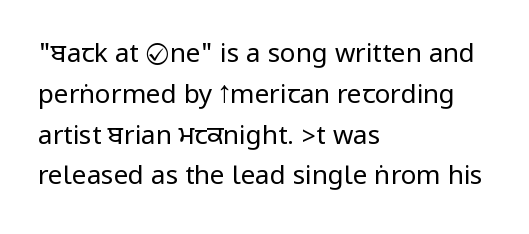
The image shows 26 px text type, upright; set left-aligned, normal line spacing (1.57x), normal letter spacing, not underlined.
